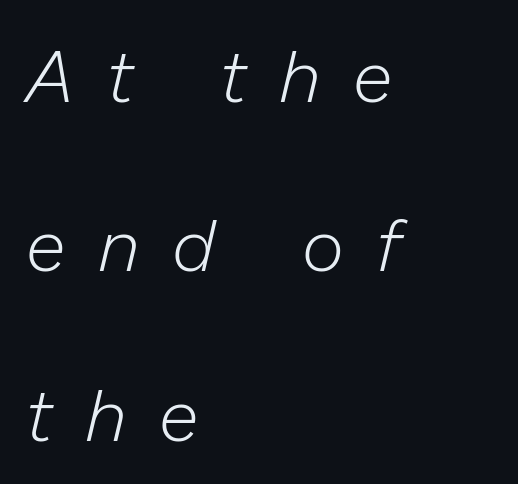
Q: Is the text bold? A: No.
Q: Is the text italic (slanted)? A: Yes, it leans right by about 13 degrees.
Q: Is the text underlined? A: No.
Q: How is the paragraph aligned? A: Left-aligned.
Q: Is the spacing between letters normal or unusually wide? A: Unusually wide.
Q: Is the spacing between lines tight, normal or loose? A: Loose.
Q: Width (condensed, normal, or wide)? A: Normal.
Q: Stroke contrast? A: Low.
Q: x-height? A: Medium.
Q: Monospaced? A: No.
